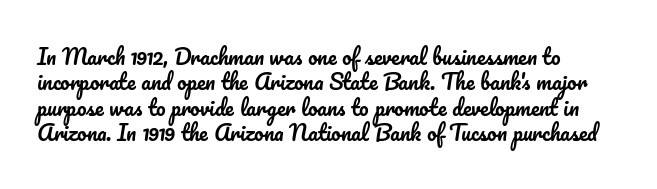
Q: Is the text italic (slanted)? A: Yes.
Q: Is the text underlined? A: No.
Q: How is the paragraph aligned? A: Left-aligned.
Q: Is the spacing between letters normal or unusually wide? A: Normal.
